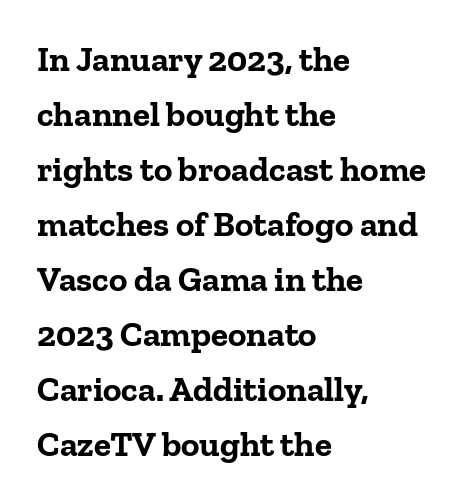
The image shows 35 px bold serif type, upright; set left-aligned, normal line spacing (1.57x), normal letter spacing, not underlined; low stroke contrast and a medium x-height.
